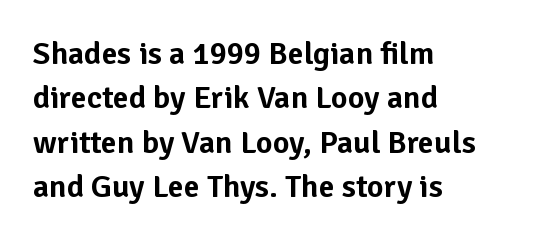
Q: Is the text italic (slanted)? A: No, it is upright.
Q: Is the typeface a serif or a sans-serif typeface? A: Sans-serif.
Q: Is the text underlined? A: No.
Q: How is the paragraph aligned? A: Left-aligned.
Q: Is the spacing between letters normal or unusually wide? A: Normal.
Q: Is the spacing between lines tight, normal or loose? A: Normal.
Q: Width (condensed, normal, or wide)? A: Normal.
Q: Stroke contrast? A: Low.
Q: x-height? A: Medium.
Q: Monospaced? A: No.
